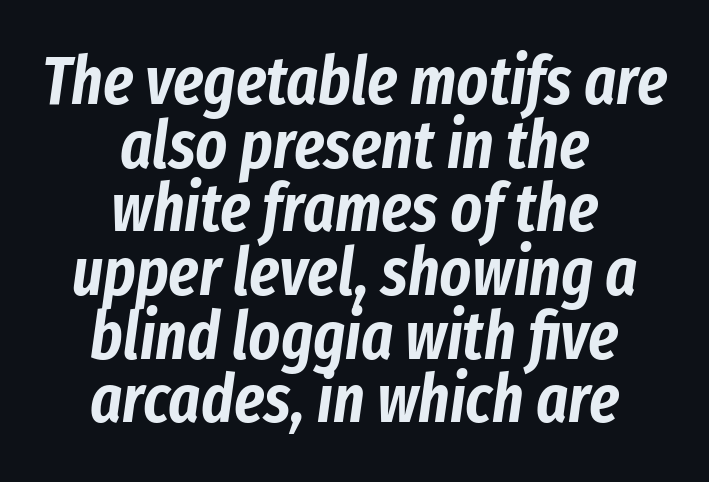
Students, note that the glyphs here touch the page at normal intervals. It's the slanting kind of type. This rendering uses center alignment, leaving both contours irregular but symmetric. Each letter keeps its own natural width here, so spacing adapts to shape.
